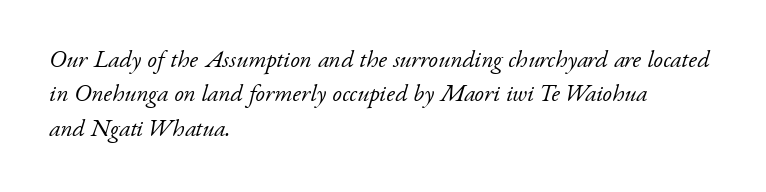
{"italic": "yes", "lean": "right", "slant_degrees": 17, "bold": "no", "underline": "no", "align": "left", "line_spacing": "normal", "line_spacing_ratio": 1.43, "letter_spacing": "normal", "letter_spacing_em": 0.0, "glyph_px": 24}
